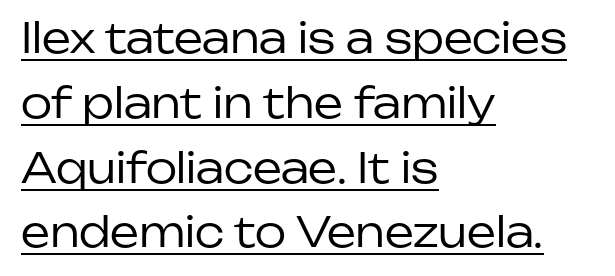
The image shows 41 px regular-weight sans-serif type, upright; set left-aligned, normal line spacing (1.58x), normal letter spacing, underlined; low stroke contrast and a medium x-height.
